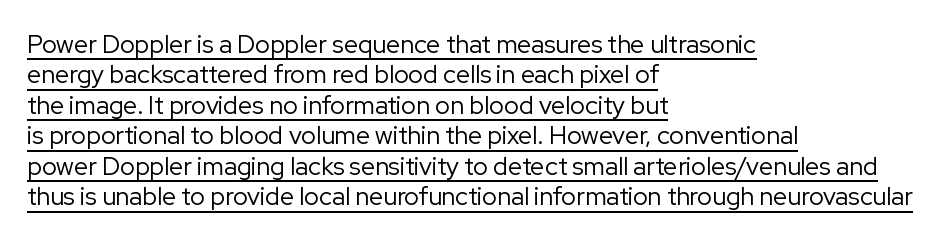
One-word summary of the alignment: left. The weight would be labelled regular, book, light, or lighter still. Decoration check: the copy is underlined. You could call the tracking neutral — neither tight nor loose. These lines were composed using upright roman letters.
